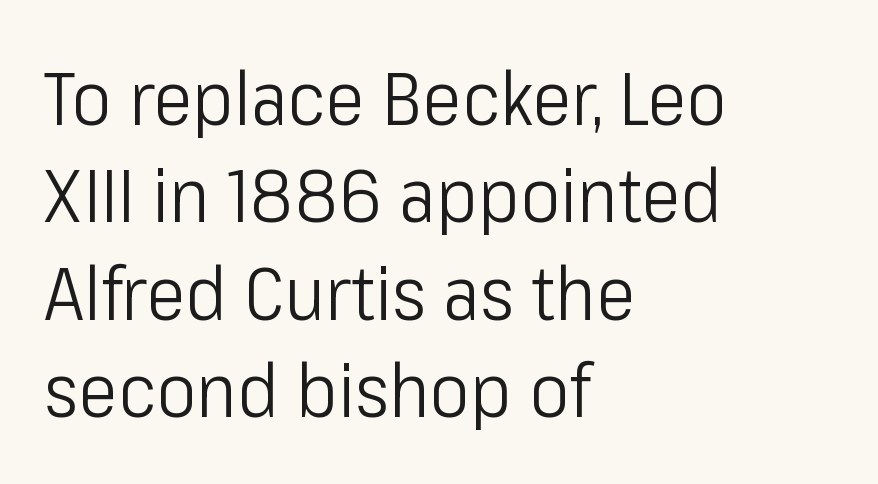
{"serif": "no", "italic": "no", "bold": "no", "weight": "light", "width": "condensed", "stroke_contrast": "low", "x_height": "medium", "monospaced": "no", "underline": "no", "align": "left", "line_spacing": "normal", "line_spacing_ratio": 1.3, "letter_spacing": "normal", "letter_spacing_em": 0.0, "glyph_px": 75}
